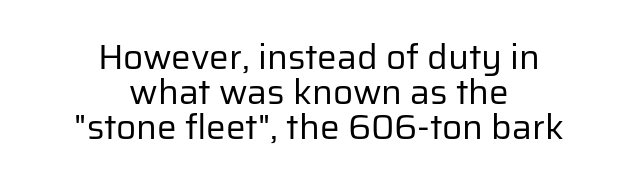
The letters advance in unequal steps, a hallmark of proportional type. Font category for this specimen: sans-serif. The passage shown is not bold in any degree. Horizontally, the lines are justified to the midpoint only. Ordinary non-slanted type is in use. The letterforms sit shoulder to shoulder at normal distance.
